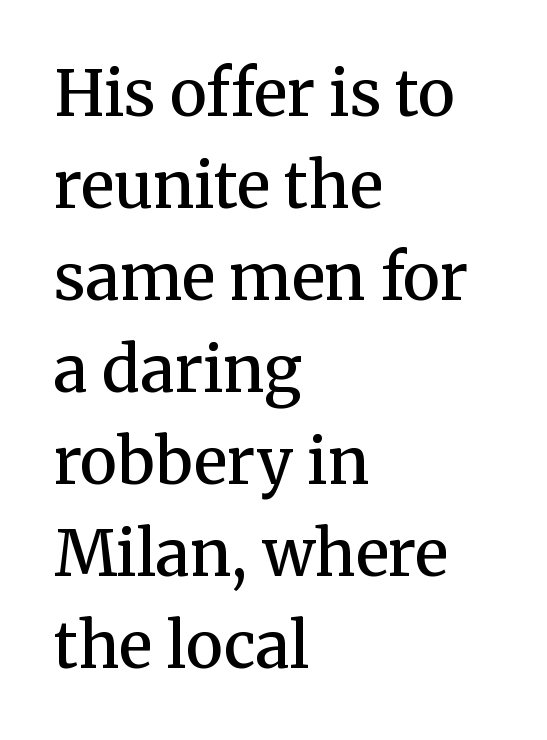
The image shows 63 px semibold serif type, upright; set left-aligned, normal line spacing (1.46x), normal letter spacing, not underlined; medium stroke contrast and a medium x-height.
